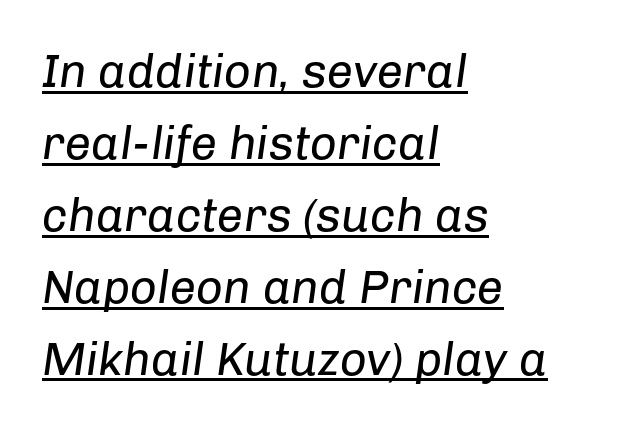
The image shows 47 px regular-weight type, italic (leaning right); set left-aligned, normal line spacing (1.53x), normal letter spacing, underlined; low stroke contrast and a medium x-height.
